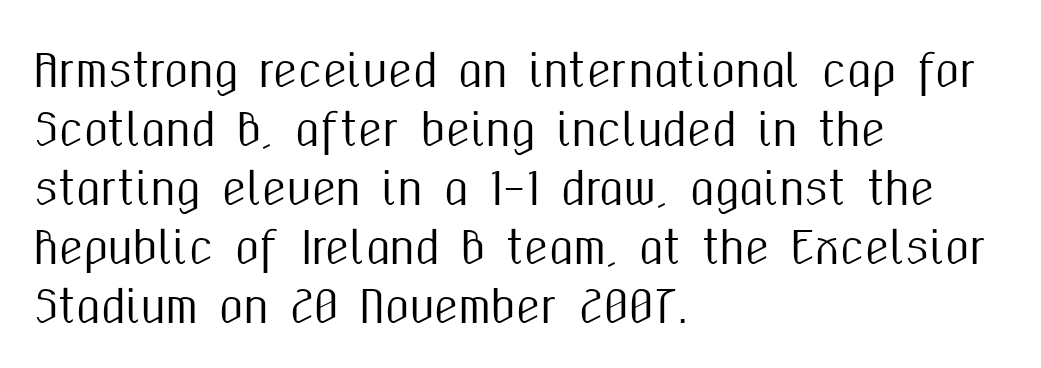
{"serif": "no", "italic": "no", "width": "condensed", "stroke_contrast": "medium", "x_height": "medium", "monospaced": "no", "underline": "no", "align": "left", "line_spacing": "normal", "line_spacing_ratio": 1.34, "letter_spacing": "normal", "letter_spacing_em": 0.0, "glyph_px": 44}
